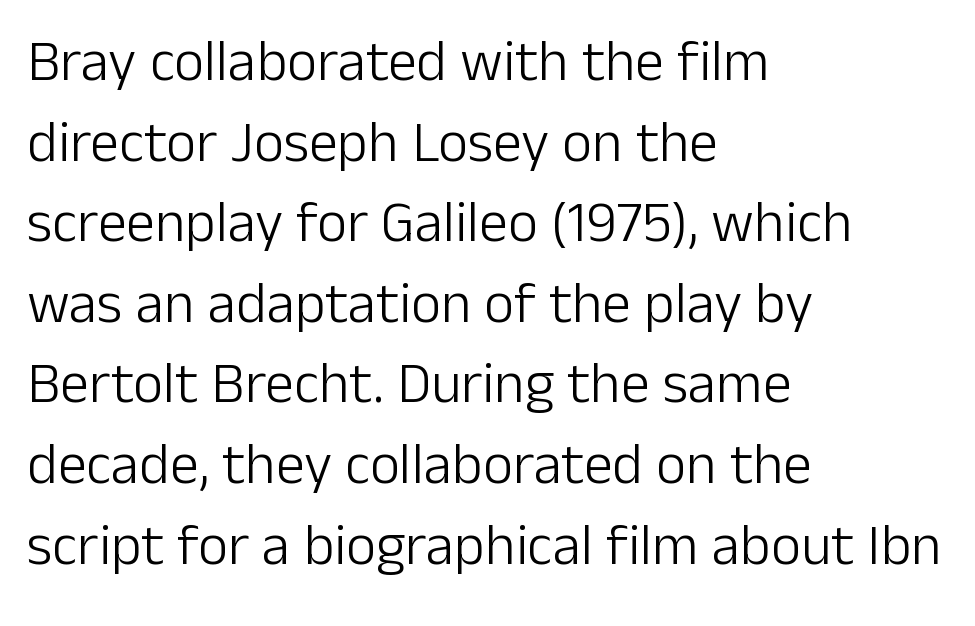
The image shows 58 px light sans-serif type, upright; set left-aligned, normal line spacing (1.39x), normal letter spacing, not underlined; low stroke contrast and a medium x-height.
